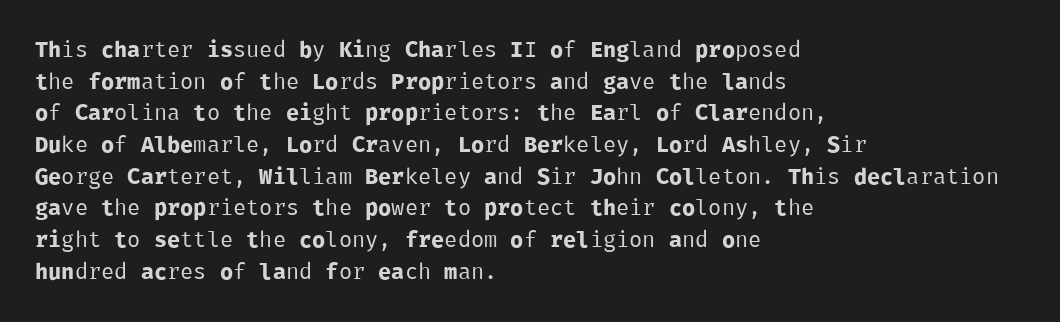
Q: Is the text bold? A: No.
Q: Is the text italic (slanted)? A: No, it is upright.
Q: Is the text underlined? A: No.
Q: How is the paragraph aligned? A: Left-aligned.
Q: Is the spacing between letters normal or unusually wide? A: Normal.
Q: Is the spacing between lines tight, normal or loose? A: Normal.
